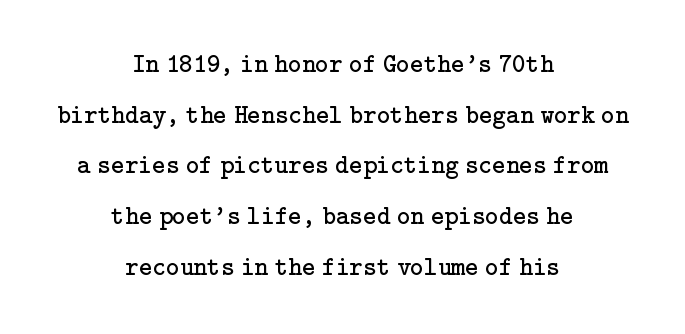
Q: Is the text bold? A: No.
Q: Is the text italic (slanted)? A: No, it is upright.
Q: Is the text underlined? A: No.
Q: How is the paragraph aligned? A: Centered.
Q: Is the spacing between letters normal or unusually wide? A: Normal.
Q: Is the spacing between lines tight, normal or loose? A: Loose.
